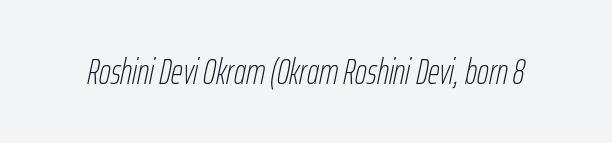
Q: Is the text bold? A: No.
Q: Is the text italic (slanted)? A: Yes, it leans right by about 12 degrees.
Q: Is the text underlined? A: No.
Q: Is the spacing between letters normal or unusually wide? A: Normal.
Q: Width (condensed, normal, or wide)? A: Condensed.
Q: Stroke contrast? A: Low.
Q: x-height? A: Medium.
Q: Monospaced? A: No.
